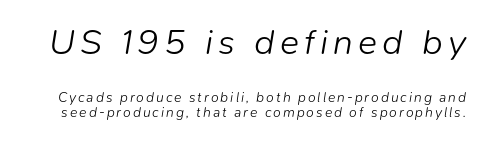
Q: Is the text bold? A: No.
Q: Is the text italic (slanted)? A: Yes, it leans right by about 9 degrees.
Q: Is the text underlined? A: No.
Q: Is the spacing between lines tight, normal or loose? A: Tight.
Q: Which block of text is set in a larger size, the first (top) or the second (bottom)? A: The first (top) one.
Q: Width (condensed, normal, or wide)? A: Normal.
Q: Stroke contrast? A: Low.
Q: x-height? A: Medium.
Q: Monospaced? A: No.
